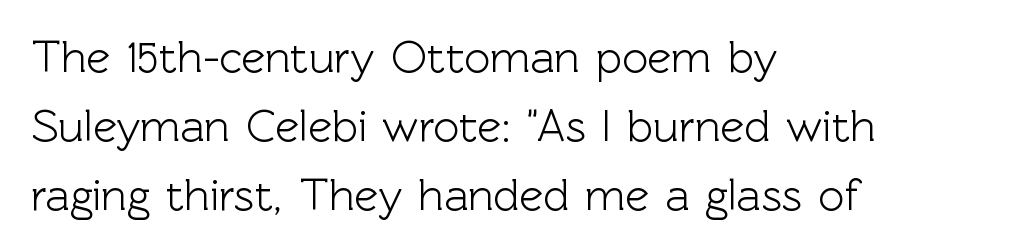
Q: Is the text italic (slanted)? A: No, it is upright.
Q: Is the typeface a serif or a sans-serif typeface? A: Sans-serif.
Q: Is the text underlined? A: No.
Q: How is the paragraph aligned? A: Left-aligned.
Q: Is the spacing between letters normal or unusually wide? A: Normal.
Q: Is the spacing between lines tight, normal or loose? A: Normal.
Q: Width (condensed, normal, or wide)? A: Normal.
Q: x-height? A: Medium.
Q: Monospaced? A: No.
